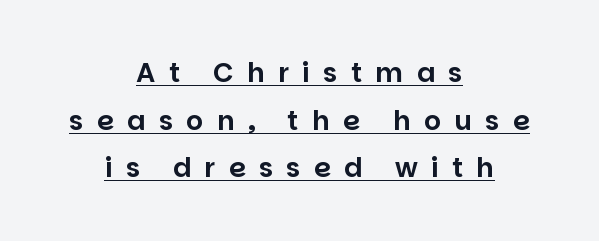
The image shows 27 px text type, upright; set centered, line spacing 1.76x, unusually wide letter spacing (+0.49 em), underlined.
